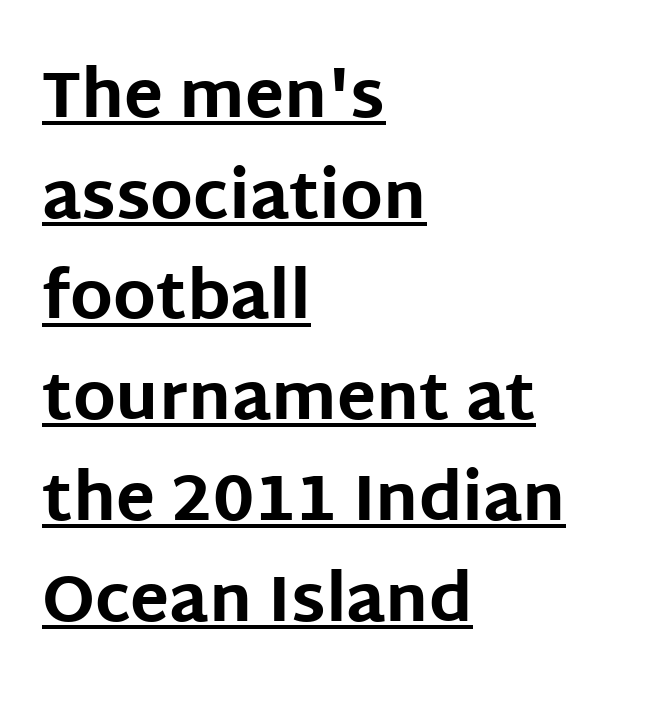
Q: Is the text bold? A: Yes.
Q: Is the text italic (slanted)? A: No, it is upright.
Q: Is the typeface a serif or a sans-serif typeface? A: Sans-serif.
Q: Is the text underlined? A: Yes.
Q: How is the paragraph aligned? A: Left-aligned.
Q: Is the spacing between letters normal or unusually wide? A: Normal.
Q: Is the spacing between lines tight, normal or loose? A: Normal.
Q: Width (condensed, normal, or wide)? A: Normal.
Q: Stroke contrast? A: Low.
Q: x-height? A: Large.
Q: Monospaced? A: No.
